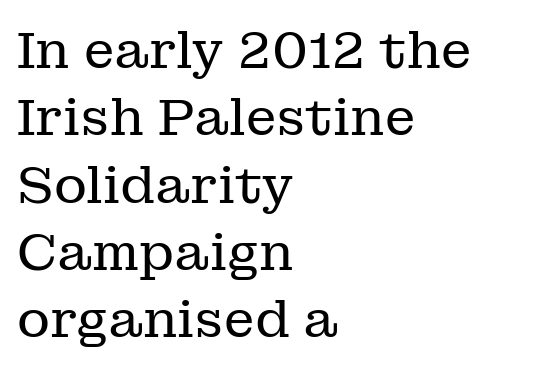
{"serif": "yes", "italic": "no", "bold": "no", "weight": "regular", "width": "normal", "stroke_contrast": "low", "x_height": "medium", "monospaced": "no", "underline": "no", "align": "left", "line_spacing": "normal", "line_spacing_ratio": 1.32, "letter_spacing": "normal", "letter_spacing_em": 0.0, "glyph_px": 51}
